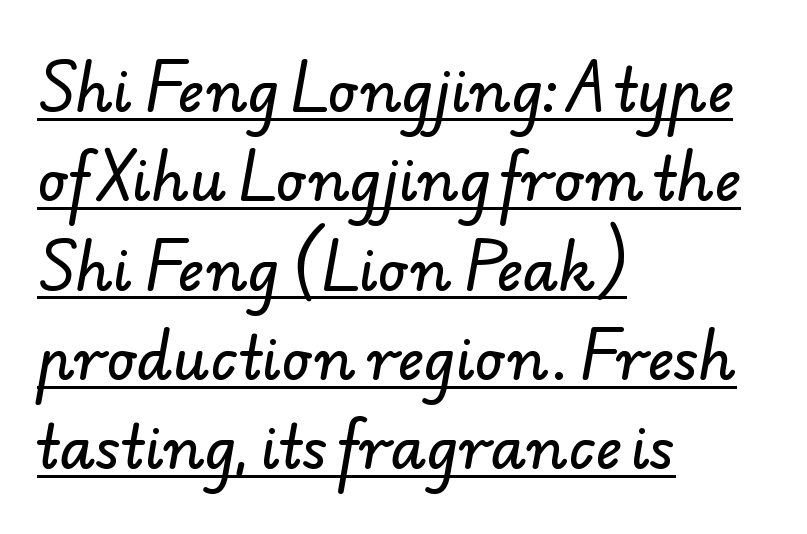
Q: Is the typeface a serif or a sans-serif typeface? A: Sans-serif.
Q: Is the text underlined? A: Yes.
Q: How is the paragraph aligned? A: Left-aligned.
Q: Is the spacing between letters normal or unusually wide? A: Normal.
Q: Is the spacing between lines tight, normal or loose? A: Normal.
Q: Width (condensed, normal, or wide)? A: Normal.
Q: Stroke contrast? A: Low.
Q: x-height? A: Small.
Q: Monospaced? A: No.
